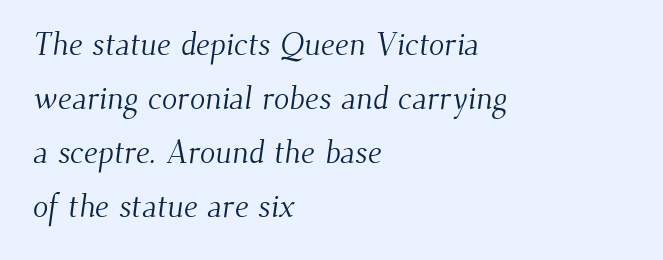
{"serif": "yes", "bold": "no", "weight": "light", "width": "normal", "stroke_contrast": "medium", "x_height": "small", "monospaced": "no", "underline": "no", "align": "left", "line_spacing": "normal", "line_spacing_ratio": 1.69, "letter_spacing": "normal", "letter_spacing_em": 0.0, "glyph_px": 32}
